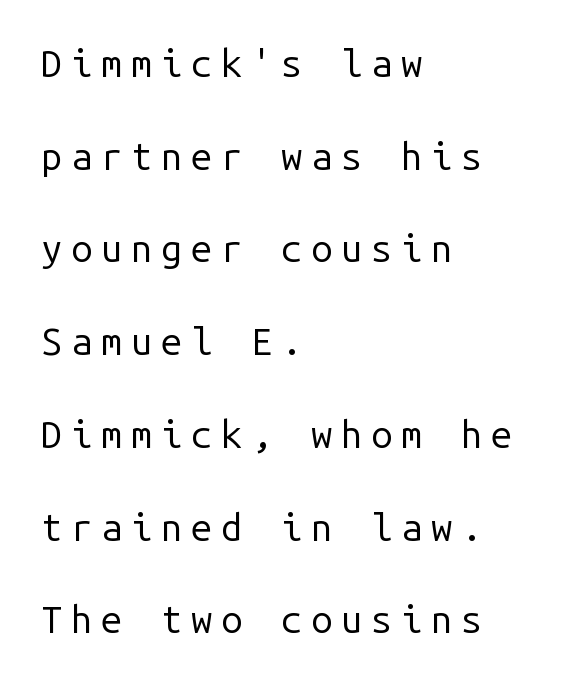
Q: Is the text bold? A: No.
Q: Is the text italic (slanted)? A: No, it is upright.
Q: Is the typeface a serif or a sans-serif typeface? A: Sans-serif.
Q: Is the text underlined? A: No.
Q: How is the paragraph aligned? A: Left-aligned.
Q: Is the spacing between letters normal or unusually wide? A: Unusually wide.
Q: Is the spacing between lines tight, normal or loose? A: Loose.
Q: Width (condensed, normal, or wide)? A: Normal.
Q: Stroke contrast? A: Low.
Q: x-height? A: Medium.
Q: Monospaced? A: Yes.
